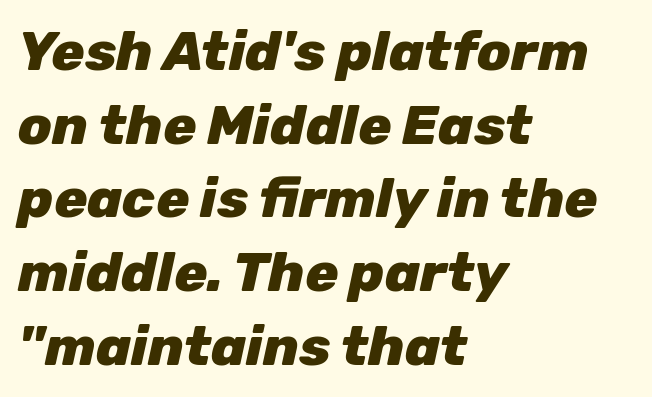
{"italic": "yes", "lean": "right", "slant_degrees": 12, "bold": "yes", "weight": "heavy", "width": "normal", "stroke_contrast": "low", "x_height": "medium", "monospaced": "no", "underline": "no", "align": "left", "line_spacing": "normal", "line_spacing_ratio": 1.34, "letter_spacing": "normal", "letter_spacing_em": 0.0, "glyph_px": 55}
